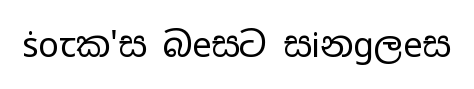
The image shows 34 px regular-weight, wide sans-serif type, upright; set normal letter spacing, not underlined; low stroke contrast and a medium x-height.
